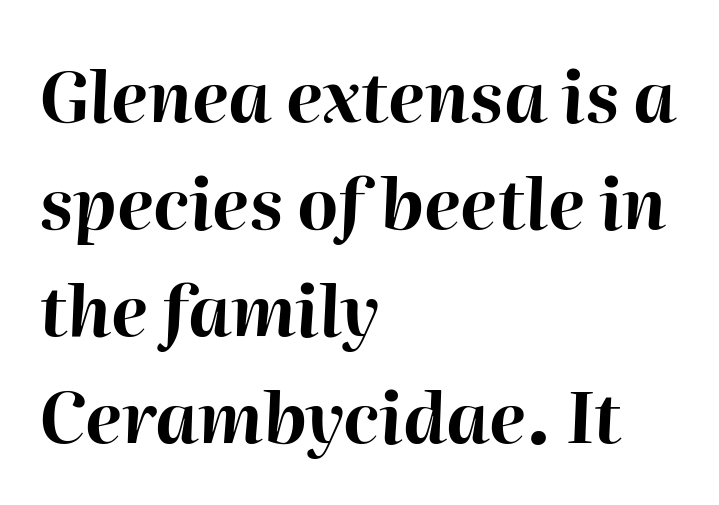
{"italic": "yes", "lean": "right", "slant_degrees": 2, "bold": "yes", "weight": "bold", "width": "normal", "stroke_contrast": "high", "x_height": "medium", "monospaced": "no", "underline": "no", "align": "left", "line_spacing": "normal", "line_spacing_ratio": 1.53, "letter_spacing": "normal", "letter_spacing_em": 0.0, "glyph_px": 70}
